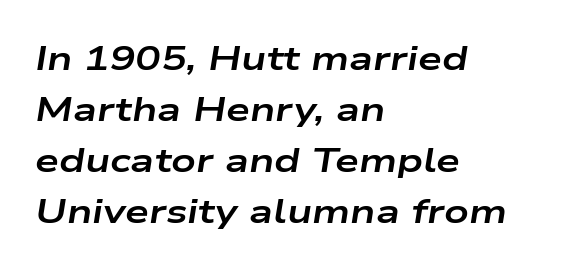
The image shows 34 px bold, wide type, italic (leaning right); set left-aligned, normal line spacing (1.5x), normal letter spacing, not underlined; low stroke contrast and a medium x-height.
